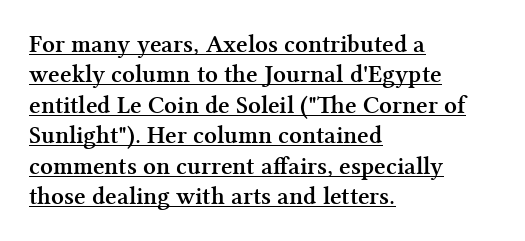
The face used here is rendered with its standard letterfit. Weight: bold. This rendering features underlined lettering. Line beginnings align vertically; line endings do not. The font's upright variant was chosen for this text.
